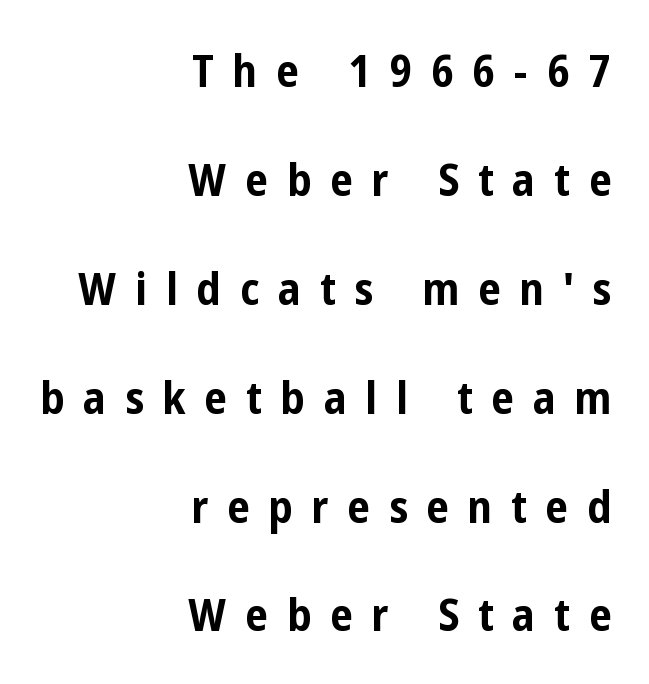
{"serif": "no", "italic": "no", "bold": "yes", "weight": "bold", "width": "condensed", "stroke_contrast": "low", "x_height": "medium", "monospaced": "no", "underline": "no", "align": "right", "line_spacing": "loose", "line_spacing_ratio": 2.42, "letter_spacing": "wide", "letter_spacing_em": 0.42, "glyph_px": 45}
